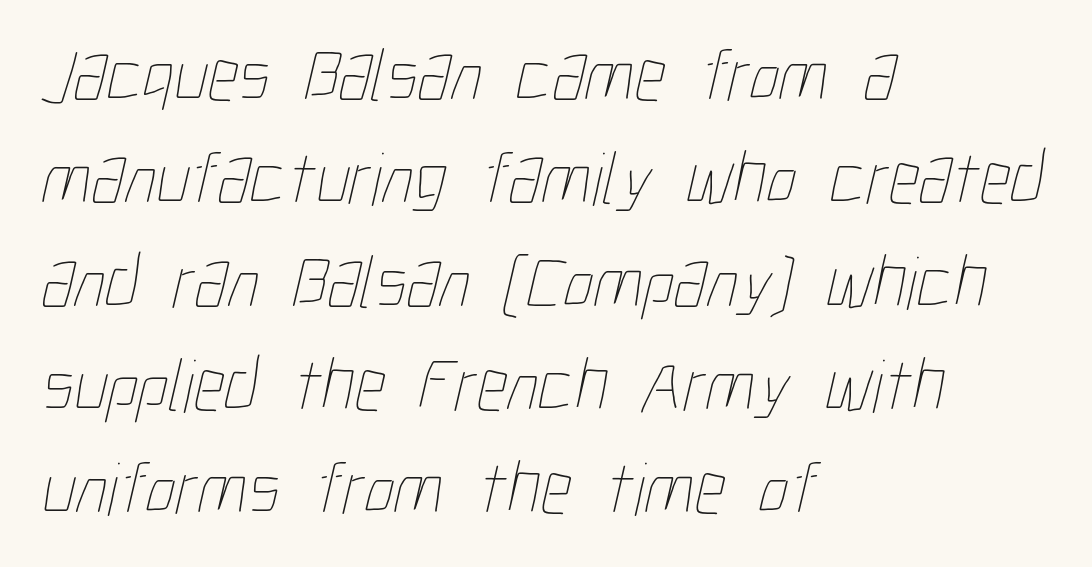
The image shows 76 px thin, condensed type; set left-aligned, normal line spacing (1.36x), normal letter spacing, not underlined; low stroke contrast and a medium x-height.
